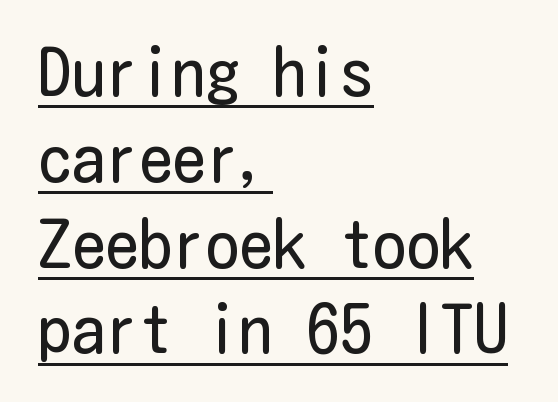
The image shows 67 px regular-weight, condensed sans-serif type, upright; set left-aligned, normal line spacing (1.28x), normal letter spacing, underlined; low stroke contrast and a medium x-height.
